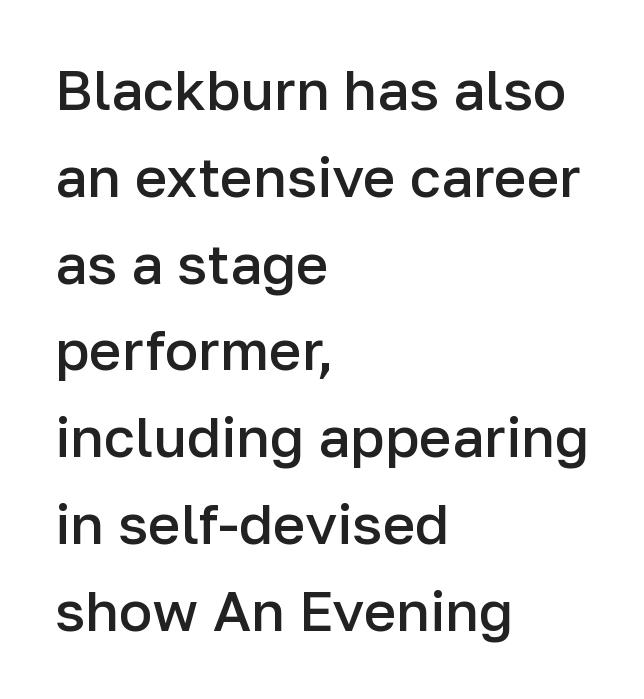
{"serif": "no", "italic": "no", "bold": "semi", "weight": "semibold", "width": "normal", "stroke_contrast": "low", "x_height": "medium", "monospaced": "no", "underline": "no", "align": "left", "line_spacing": "normal", "line_spacing_ratio": 1.55, "letter_spacing": "normal", "letter_spacing_em": 0.0, "glyph_px": 56}
